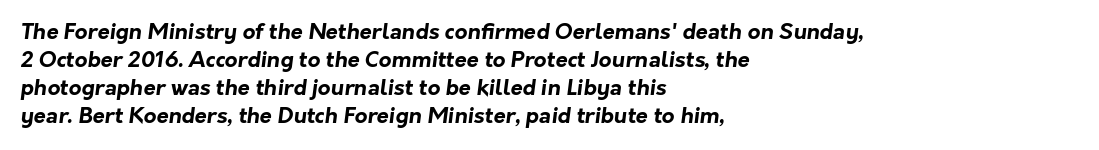
The image shows 22 px bold type; set left-aligned, normal line spacing (1.27x), normal letter spacing, not underlined.
